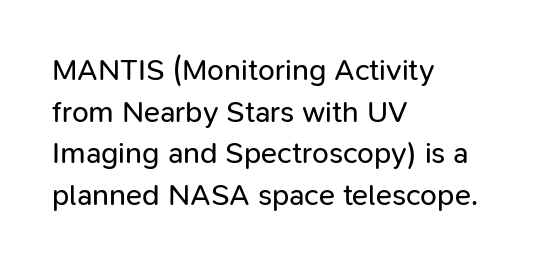
Q: Is the text bold? A: No.
Q: Is the text italic (slanted)? A: No, it is upright.
Q: Is the typeface a serif or a sans-serif typeface? A: Sans-serif.
Q: Is the text underlined? A: No.
Q: How is the paragraph aligned? A: Left-aligned.
Q: Is the spacing between letters normal or unusually wide? A: Normal.
Q: Is the spacing between lines tight, normal or loose? A: Normal.
Q: Width (condensed, normal, or wide)? A: Normal.
Q: Stroke contrast? A: Low.
Q: x-height? A: Medium.
Q: Monospaced? A: No.
